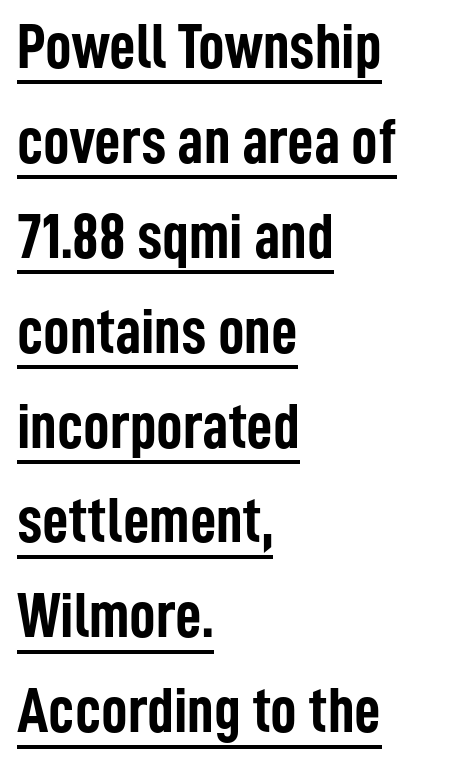
Q: Is the text bold? A: Yes.
Q: Is the text italic (slanted)? A: No, it is upright.
Q: Is the typeface a serif or a sans-serif typeface? A: Sans-serif.
Q: Is the text underlined? A: Yes.
Q: How is the paragraph aligned? A: Left-aligned.
Q: Is the spacing between letters normal or unusually wide? A: Normal.
Q: Is the spacing between lines tight, normal or loose? A: Normal.
Q: Width (condensed, normal, or wide)? A: Condensed.
Q: Stroke contrast? A: Low.
Q: x-height? A: Medium.
Q: Monospaced? A: No.
